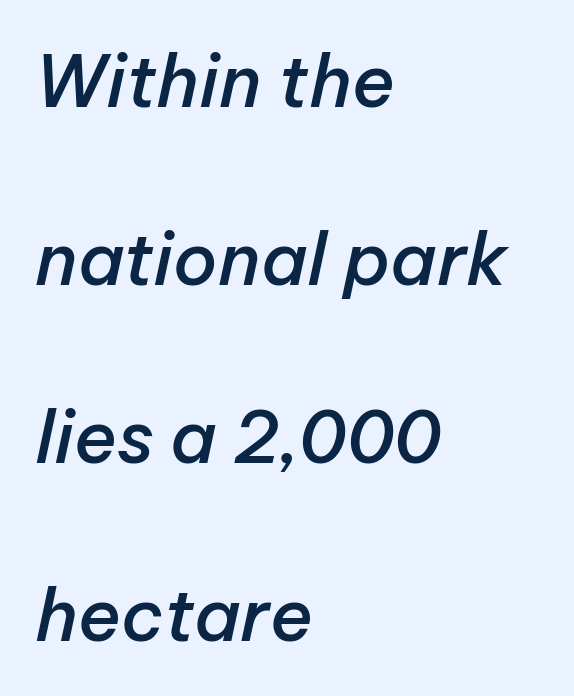
Just letters on the line, the space beneath them empty. The face used here has a pronounced slope to its letters. Each letter keeps its own natural width here, so spacing adapts to shape. Short note: letters normally spaced. Each line starts at the same left margin while the right side varies. A great deal of white space separates one row of letters from the next.
